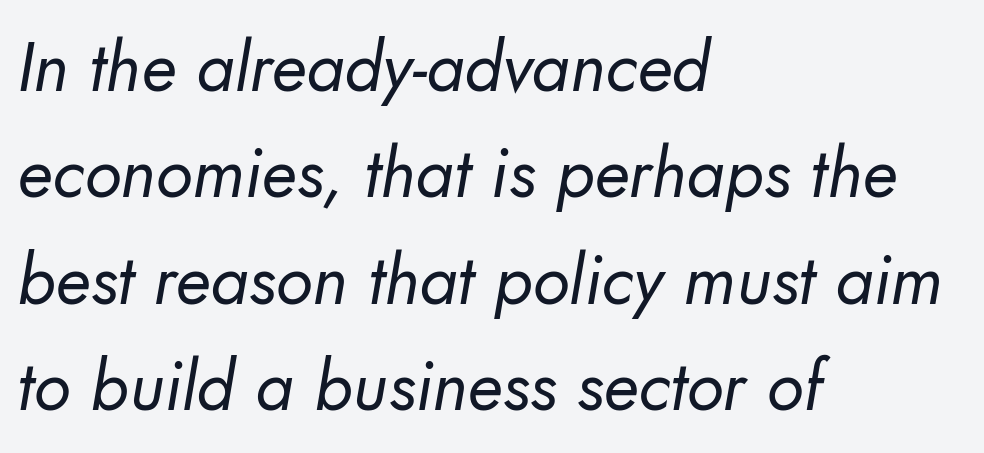
The ragged edge is on the right, which tells us the setting is flush left. Weight: regular or lighter. A typesetter would call this proportional, since set widths differ per character. Rows of type keep a routine distance in the vertical direction.
